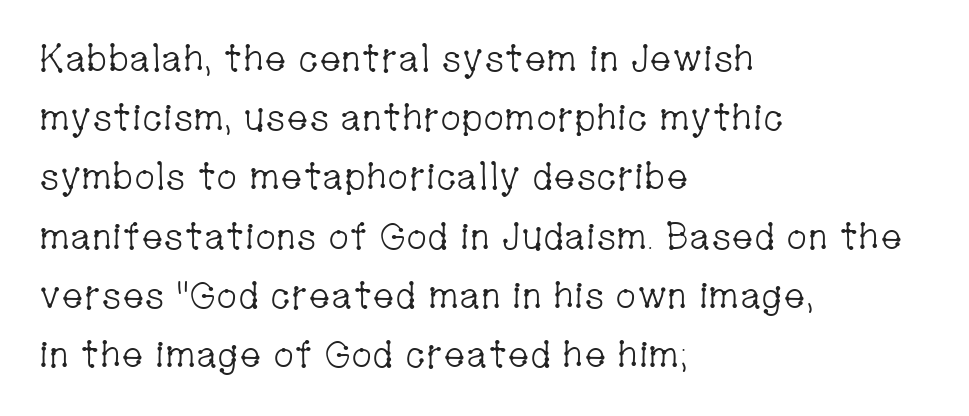
{"serif": "yes", "italic": "no", "bold": "no", "weight": "light", "width": "condensed", "stroke_contrast": "low", "x_height": "medium", "monospaced": "no", "underline": "no", "align": "left", "line_spacing": "normal", "line_spacing_ratio": 1.6, "letter_spacing": "normal", "letter_spacing_em": 0.0, "glyph_px": 37}
